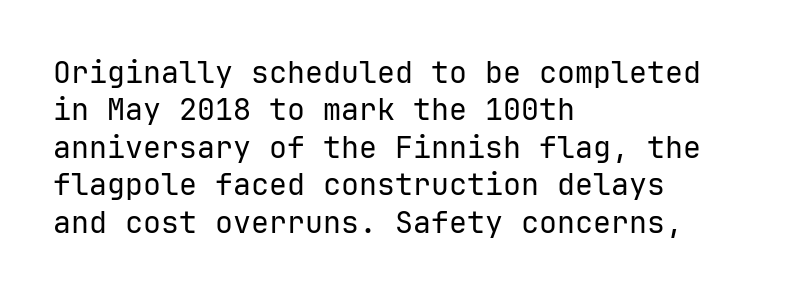
This rendering uses left alignment, leaving the right contour irregular. Successive baselines arrive at the customary interval. The letters march in equal steps, a hallmark of fixed-pitch type. The type is set solid horizontally, with unmodified tracking. Tall strokes in this sample are plumb rather than angled.
